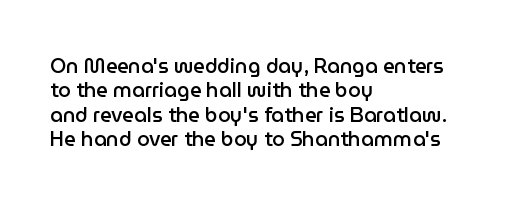
The image shows 20 px text type, upright; set left-aligned, line spacing 1.22x, normal letter spacing, not underlined.
